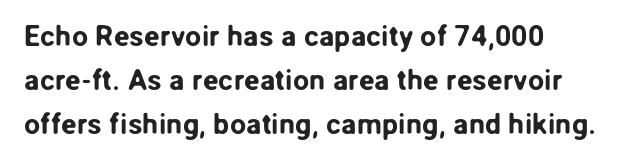
Italic? Not at all — the glyphs are vertical. Each letter keeps its own natural width here, so spacing adapts to shape. Descender tails drop into unmarked territory. The rendering anchors every line to the left-hand side. Letter spacing: default.
